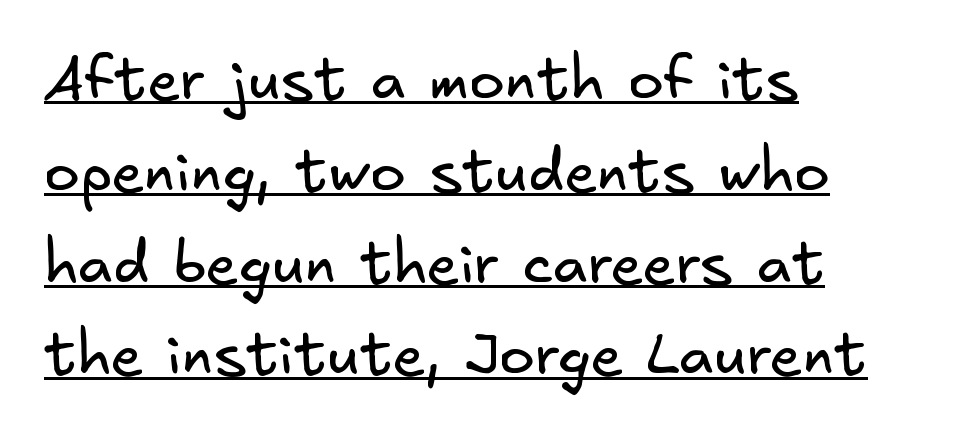
The glyphs are accompanied by a horizontal stroke just below them. The block of text has a typical density, with ordinary space between rows. Teacher's note: observe the even left margin — that is flush-left alignment. Between one letter and the next there's only the usual sliver of space. The font sits on the lighter half of the weight spectrum, regular included.
